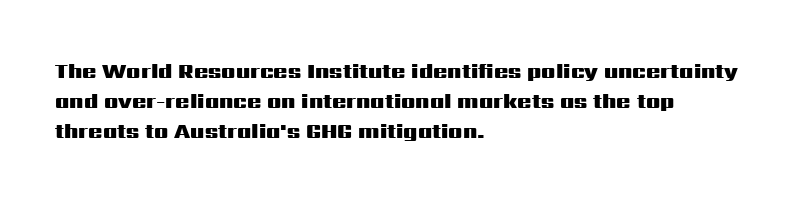
The font's upright variant was chosen for this text. These lines keep a tight, regular rhythm from letter to letter. Notice how thick the strokes are: this is what a full bold looks like. These lines sit exactly where default settings would place them.
